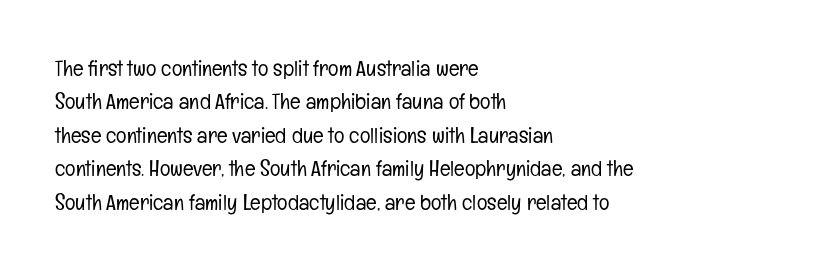
The image shows 22 px text type, upright; set left-aligned, normal line spacing (1.52x), normal letter spacing, not underlined.
